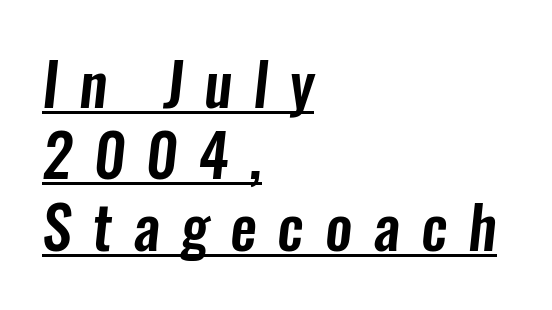
Q: Is the typeface a serif or a sans-serif typeface? A: Sans-serif.
Q: Is the text underlined? A: Yes.
Q: How is the paragraph aligned? A: Left-aligned.
Q: Is the spacing between letters normal or unusually wide? A: Unusually wide.
Q: Width (condensed, normal, or wide)? A: Condensed.
Q: Stroke contrast? A: Low.
Q: x-height? A: Medium.
Q: Monospaced? A: No.
